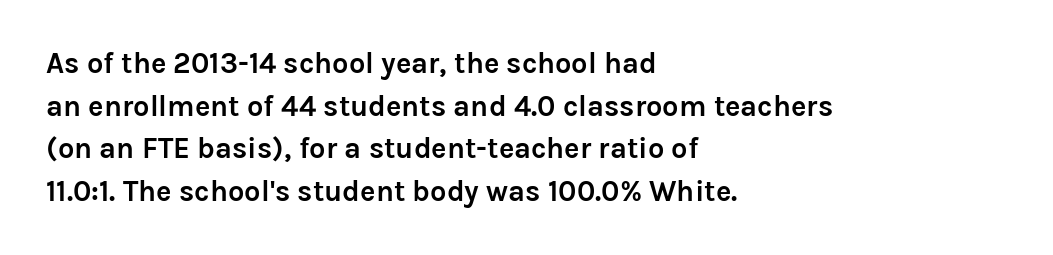
Nothing unusual about the tracking: characters are spaced as the font intends. Is there any slant? The stems are plumb. Plain, unruled lines of type. To sum up the face: it is a sans, with no serifs. Students, observe: this is what conventionally led text looks like. Does the weight exceed regular? Yes, all the way to bold.
